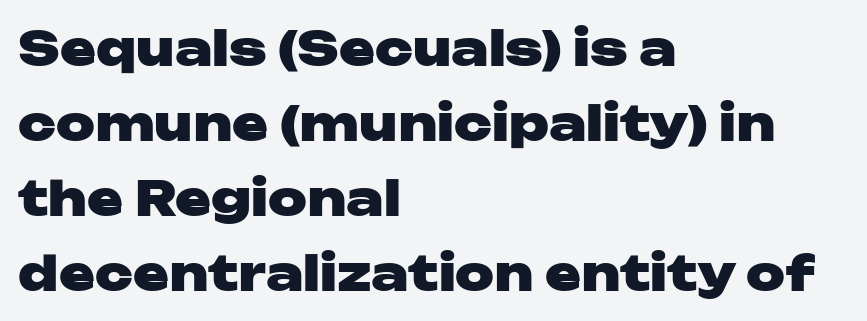
Are there feet on the stems? There aren't — it's a sans. Pretty heavy lettering here — definitely bold. The designer left line spacing at the default. Is the block centered? No — it sits flush against the left margin.
